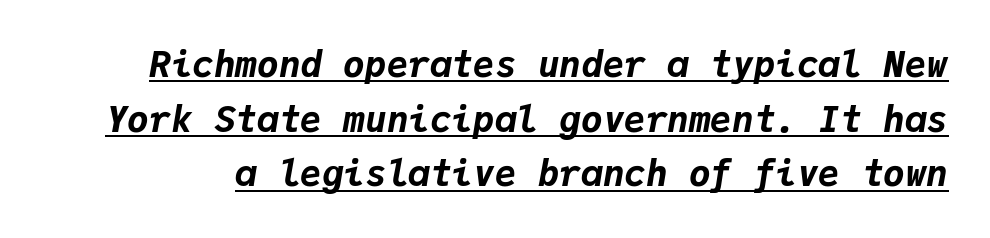
The image shows 36 px bold type, italic (leaning right), monospaced; set normal line spacing (1.52x), normal letter spacing, underlined; low stroke contrast and a medium x-height.
